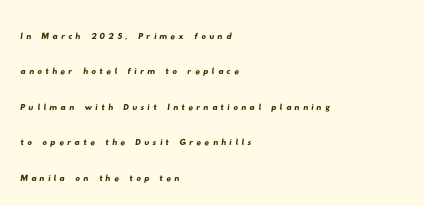
{"underline": "no", "align": "left", "line_spacing": "normal", "line_spacing_ratio": 1.54, "glyph_px": 23}
